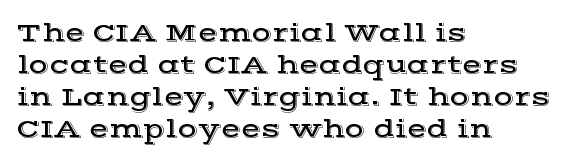
Q: Is the text italic (slanted)? A: No, it is upright.
Q: Is the text underlined? A: No.
Q: How is the paragraph aligned? A: Left-aligned.
Q: Is the spacing between letters normal or unusually wide? A: Normal.
